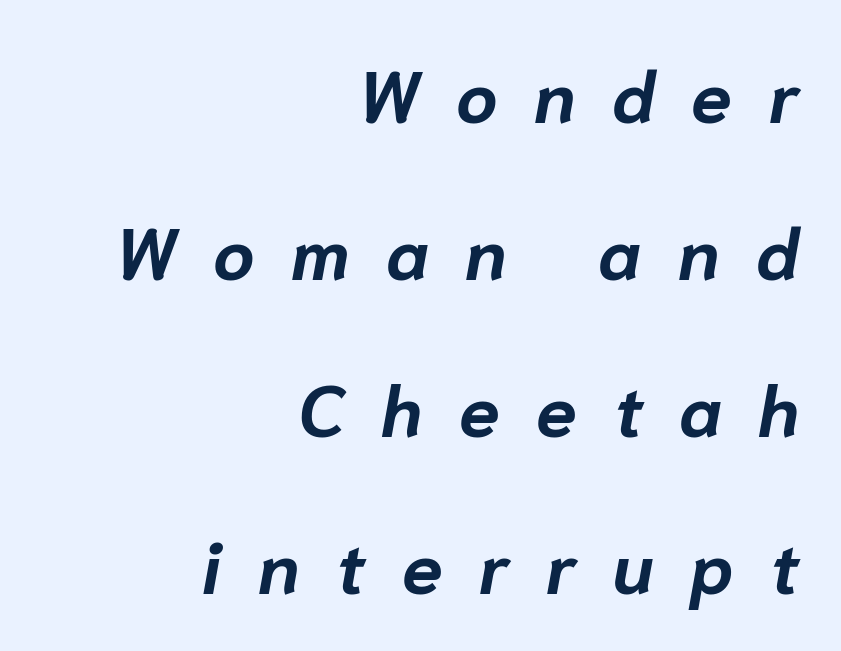
{"italic": "yes", "lean": "right", "slant_degrees": 10, "bold": "yes", "weight": "bold", "width": "normal", "stroke_contrast": "low", "x_height": "medium", "monospaced": "no", "underline": "no", "align": "right", "line_spacing": "loose", "line_spacing_ratio": 2.15, "letter_spacing": "wide", "letter_spacing_em": 0.5, "glyph_px": 73}
